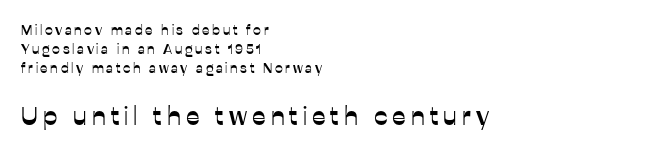
Q: Is the text italic (slanted)? A: No, it is upright.
Q: Is the text underlined? A: No.
Q: How is the paragraph aligned? A: Left-aligned.
Q: Is the spacing between lines tight, normal or loose? A: Normal.
Q: Which block of text is set in a larger size, the first (top) or the second (bottom)? A: The second (bottom) one.
